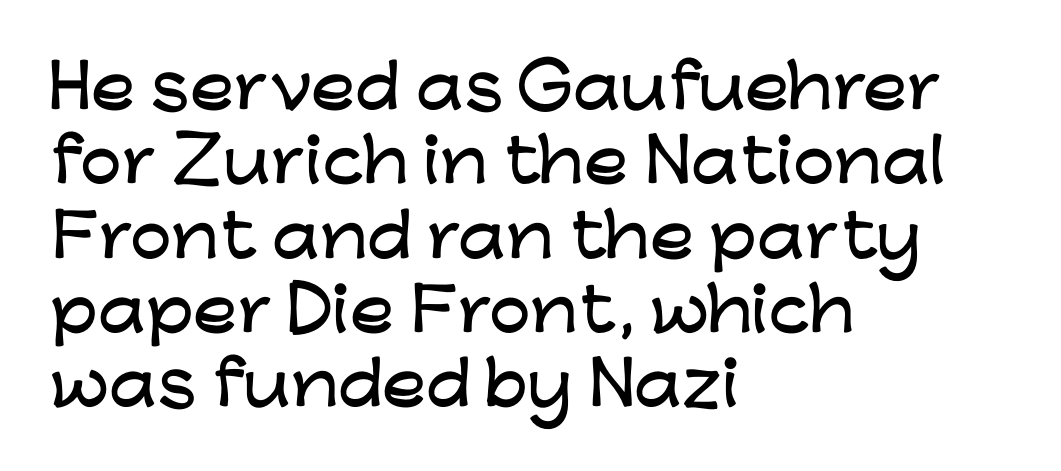
The image shows 59 px wide sans-serif type, upright; set left-aligned, normal line spacing (1.26x), normal letter spacing, not underlined; low stroke contrast and a medium x-height.
